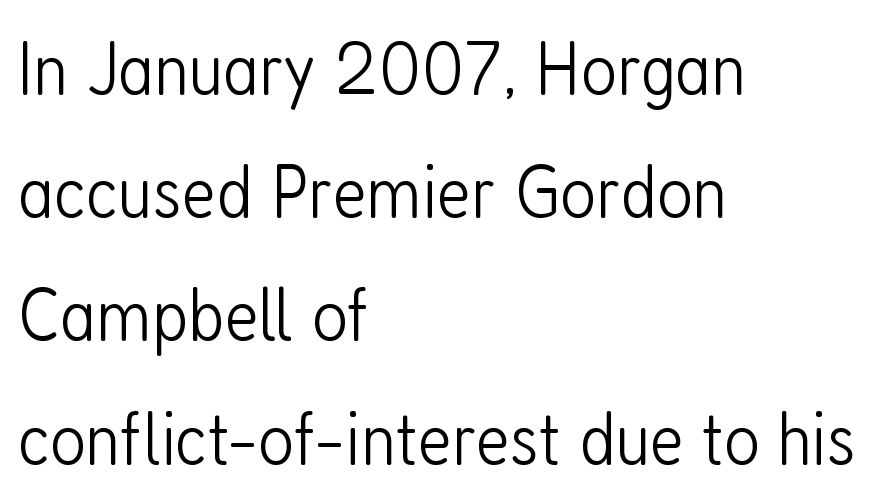
Does the leading feel generous? No, just average. Honestly, the letter spacing is just normal — you wouldn't notice it. The type family on display is of the sans-serif kind. You could not count columns in this text — the font is proportionally spaced. The characters are drawn with everyday or finer stroke widths. The paragraph shown leans on its left margin.
